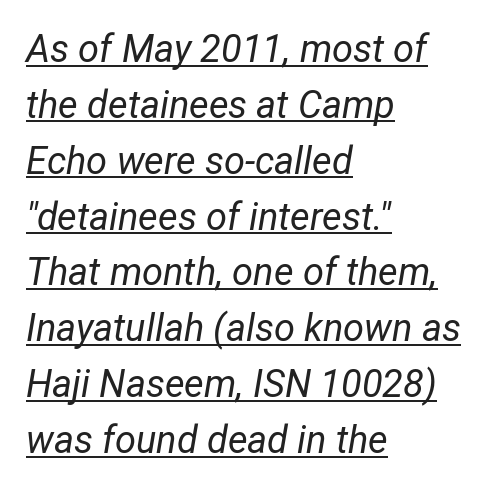
The image shows 38 px regular-weight, condensed type, italic (leaning right); set left-aligned, normal line spacing (1.47x), normal letter spacing, underlined; low stroke contrast and a medium x-height.
